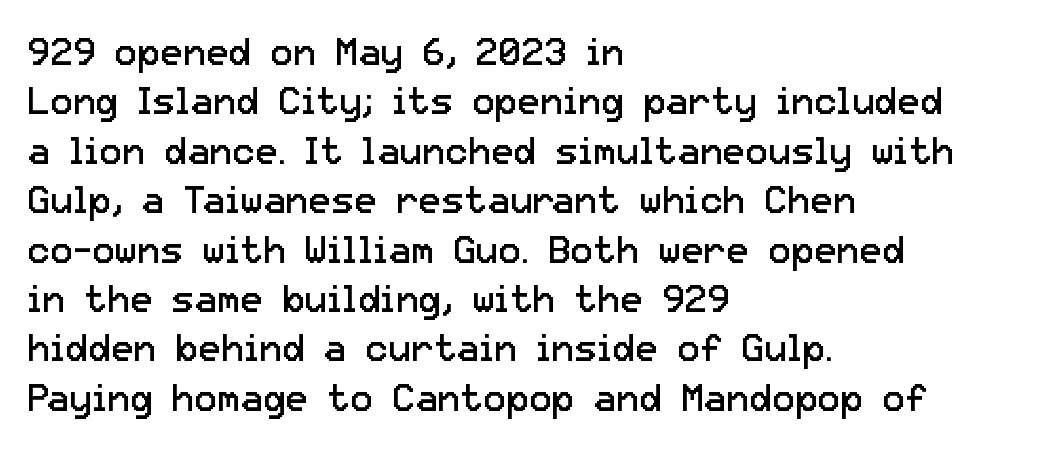
{"serif": "no", "italic": "no", "bold": "no", "weight": "regular", "width": "normal", "stroke_contrast": "low", "x_height": "medium", "monospaced": "no", "underline": "no", "align": "left", "line_spacing": "normal", "line_spacing_ratio": 1.3, "letter_spacing": "normal", "letter_spacing_em": 0.0, "glyph_px": 38}
